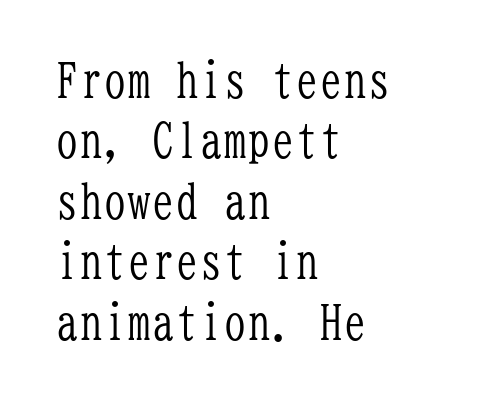
When letters stand straight like this, we call the style roman or upright. Think standard paragraph weight, or any step lighter than that. Caption: standard tracking, unaltered. The glyphs in this specimen are seriffed. Every character here occupies the same horizontal width, giving the sample a typewriter-like rhythm. Is the block centered? No — it sits flush against the left margin.
